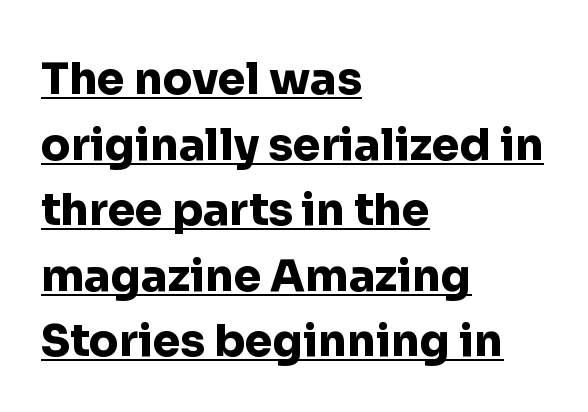
The image shows 44 px heavy sans-serif type, upright; set left-aligned, normal line spacing (1.49x), normal letter spacing, underlined; low stroke contrast and a medium x-height.
